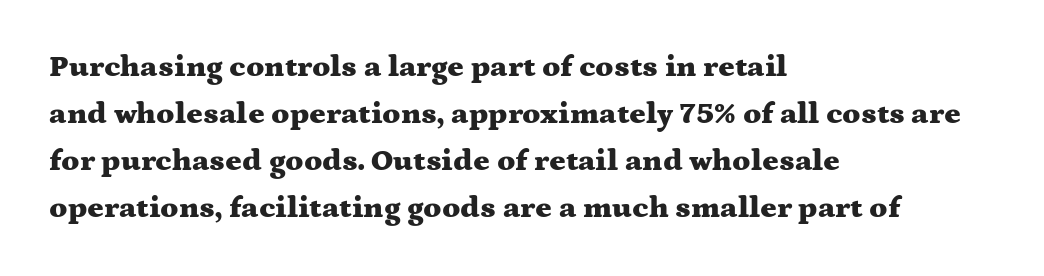
The image shows 31 px heavy, wide serif type, upright; set left-aligned, normal line spacing (1.52x), normal letter spacing, not underlined; medium stroke contrast and a medium x-height.
